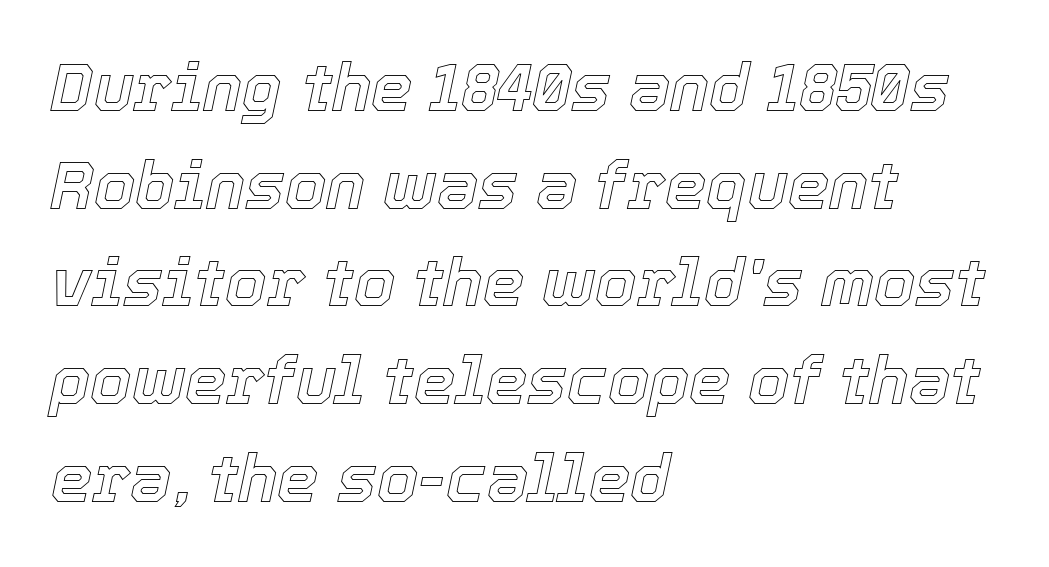
Q: Is the text italic (slanted)? A: Yes, it leans right by about 12 degrees.
Q: Is the text underlined? A: No.
Q: How is the paragraph aligned? A: Left-aligned.
Q: Is the spacing between letters normal or unusually wide? A: Normal.
Q: Is the spacing between lines tight, normal or loose? A: Normal.
Q: Width (condensed, normal, or wide)? A: Normal.
Q: x-height? A: Medium.
Q: Monospaced? A: No.
